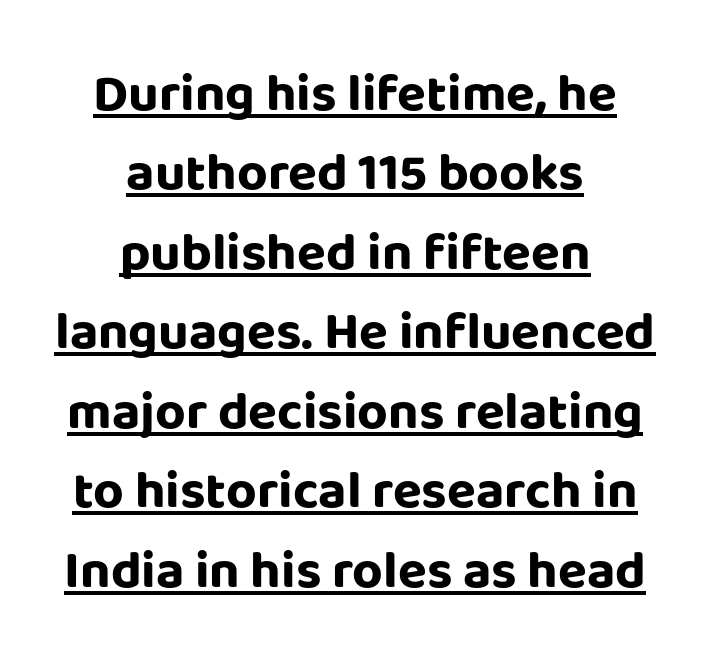
{"serif": "no", "italic": "no", "bold": "yes", "weight": "bold", "width": "normal", "stroke_contrast": "low", "x_height": "large", "monospaced": "no", "underline": "yes", "align": "center", "line_spacing": "normal", "line_spacing_ratio": 1.5, "letter_spacing": "normal", "letter_spacing_em": 0.0, "glyph_px": 53}
